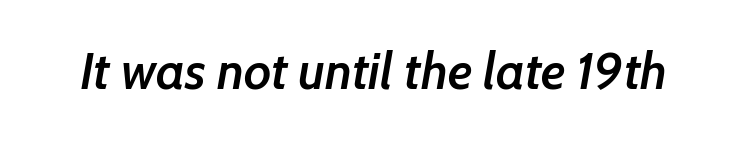
{"italic": "yes", "lean": "right", "slant_degrees": 7, "bold": "semi", "weight": "semibold", "width": "normal", "stroke_contrast": "low", "x_height": "medium", "monospaced": "no", "underline": "no", "letter_spacing": "normal", "letter_spacing_em": 0.0, "glyph_px": 51}
